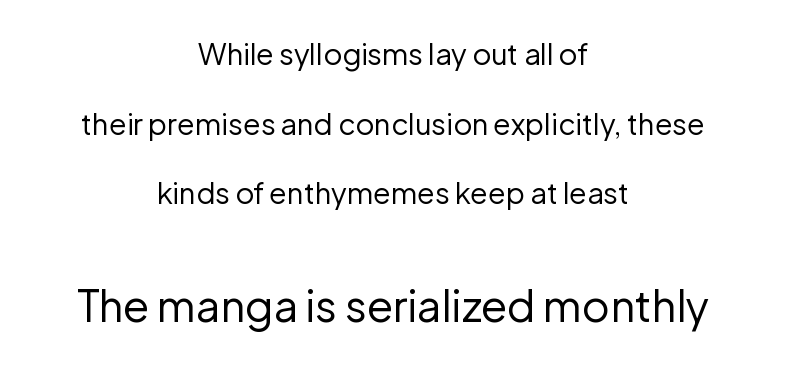
{"serif": "no", "italic": "no", "bold": "no", "weight": "regular", "width": "normal", "stroke_contrast": "low", "x_height": "medium", "monospaced": "no", "underline": "no", "align": "center", "line_spacing": "loose", "line_spacing_ratio": 2.4, "letter_spacing": "normal", "letter_spacing_em": 0.0, "larger_block": "second", "size_ratio": 1.48, "glyph_px": 43}
